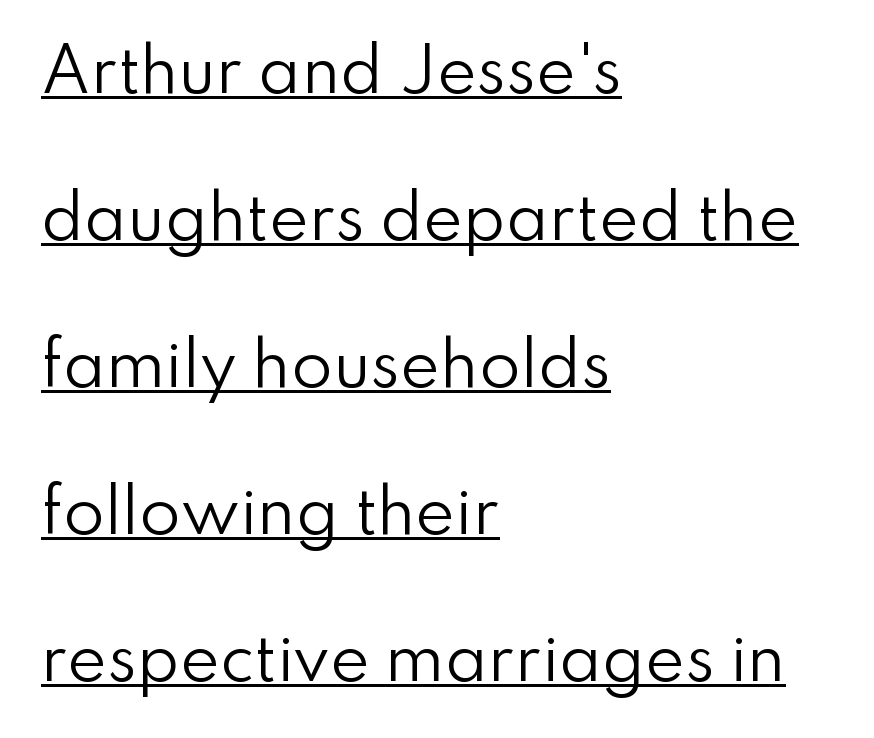
{"serif": "no", "italic": "no", "bold": "no", "weight": "regular", "width": "normal", "stroke_contrast": "low", "x_height": "small", "monospaced": "no", "underline": "yes", "align": "left", "line_spacing": "loose", "line_spacing_ratio": 2.45, "letter_spacing": "normal", "letter_spacing_em": 0.0, "glyph_px": 60}
